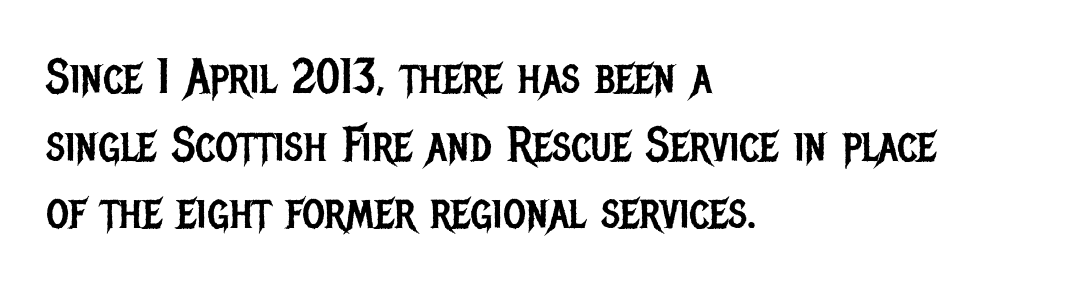
Ink coverage per letter is moderate at most. The space directly below the letters is spotless. Default kerning and tracking; the words read as compact shapes. The type sits square on the baseline with zero lean. Caption: multi-line text, flush left, ragged right.
